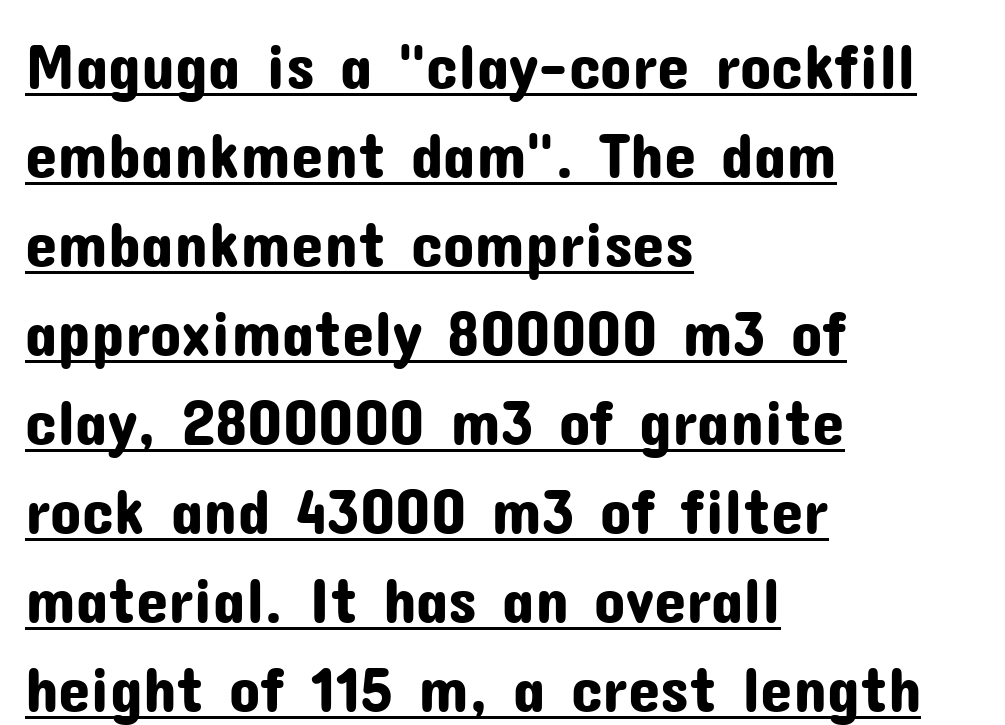
The image shows 65 px sans-serif type, upright; set left-aligned, normal line spacing (1.37x), normal letter spacing, underlined; low stroke contrast and a medium x-height.
